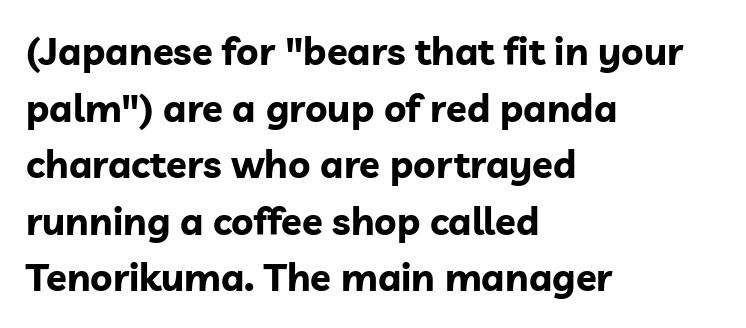
Visually the block forms a straight wall on the left and a jagged coastline on the right. This is sans-serif lettering, the kind often seen on screens and signage. If you drew a line through each stem, it would be perfectly vertical. The rendering keeps characters at their native spacing. Unmarked baselines from the first word to the last.
